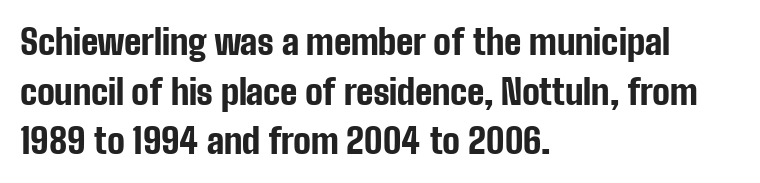
The rag falls on the right side of this text block. In terms of posture, this sample is upright. Strokes here are thick enough to call this a true bold. A normal amount of white space separates one row of letters from the next.
